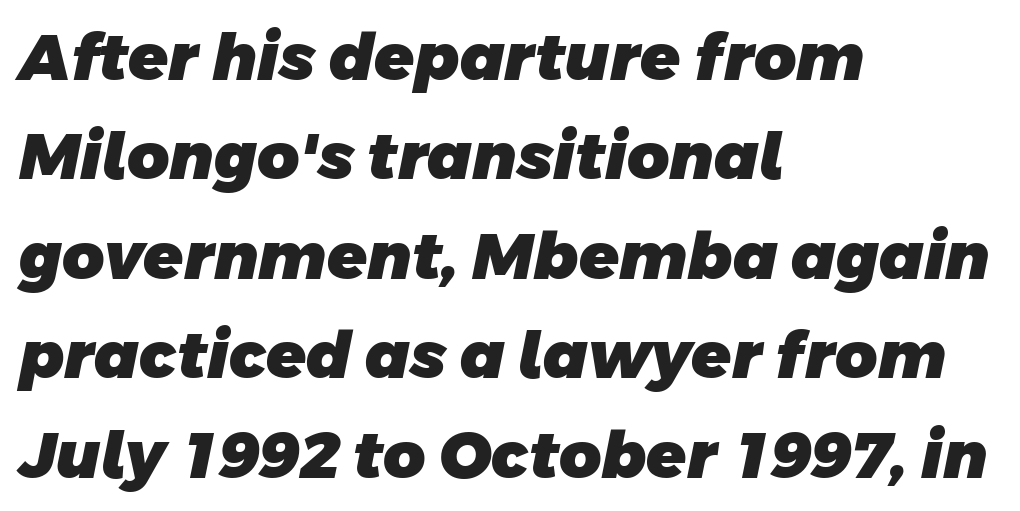
{"serif": "no", "bold": "yes", "weight": "heavy", "width": "normal", "stroke_contrast": "low", "x_height": "large", "monospaced": "no", "underline": "no", "align": "left", "line_spacing": "normal", "line_spacing_ratio": 1.53, "letter_spacing": "normal", "letter_spacing_em": 0.0, "glyph_px": 65}
